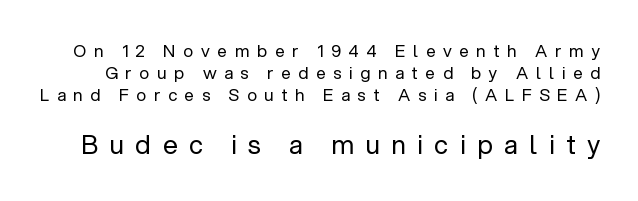
{"italic": "no", "bold": "no", "underline": "no", "line_spacing": "normal", "line_spacing_ratio": 1.29, "letter_spacing": "wide", "letter_spacing_em": 0.45, "larger_block": "second", "size_ratio": 1.53, "glyph_px": 26}
